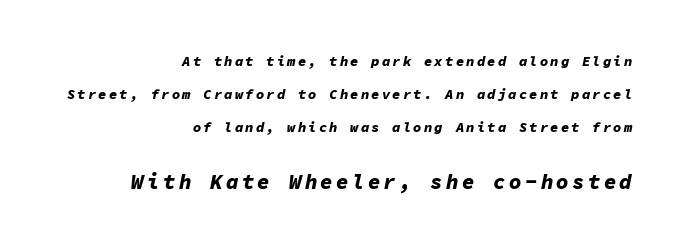
The image shows 21 px bold type, italic (leaning right); set right-aligned, loose line spacing (2.37x), not underlined; the second (bottom) block is 1.5x larger.
